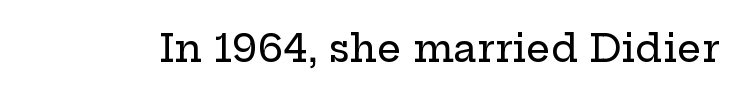
{"serif": "yes", "italic": "no", "width": "wide", "stroke_contrast": "low", "x_height": "medium", "monospaced": "no", "underline": "no", "letter_spacing": "normal", "letter_spacing_em": 0.0, "glyph_px": 38}
